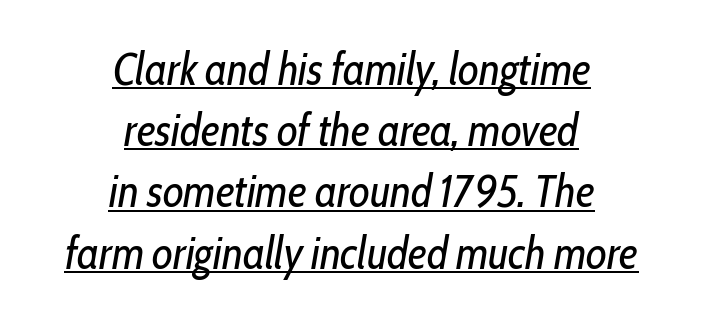
The image shows 45 px regular-weight, condensed type, italic (leaning right); set centered, normal line spacing (1.36x), normal letter spacing, underlined; low stroke contrast and a medium x-height.
